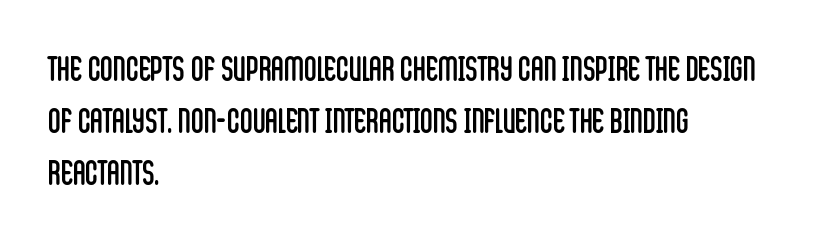
{"serif": "no", "italic": "no", "bold": "no", "weight": "regular", "width": "condensed", "stroke_contrast": "low", "x_height": "large", "monospaced": "no", "underline": "no", "align": "left", "line_spacing": "normal", "line_spacing_ratio": 1.48, "letter_spacing": "normal", "letter_spacing_em": 0.0, "glyph_px": 35}
